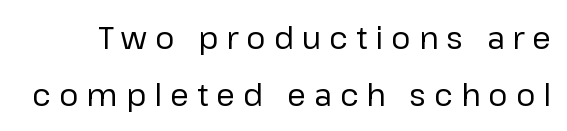
The line texture is sparse and dotted thanks to wide tracking. No feet cap the strokes, marking this as sans-serif type. The face looks like a standard text weight, possibly lighter. The lettering holds an erect, upright posture throughout.
